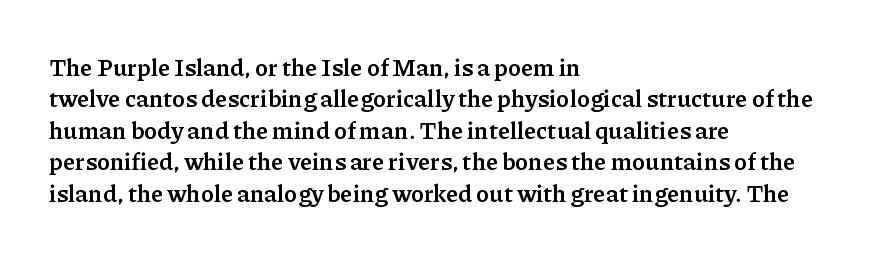
{"italic": "no", "bold": "yes", "underline": "no", "align": "left", "line_spacing": "normal", "line_spacing_ratio": 1.31, "letter_spacing": "normal", "letter_spacing_em": 0.0, "glyph_px": 24}
